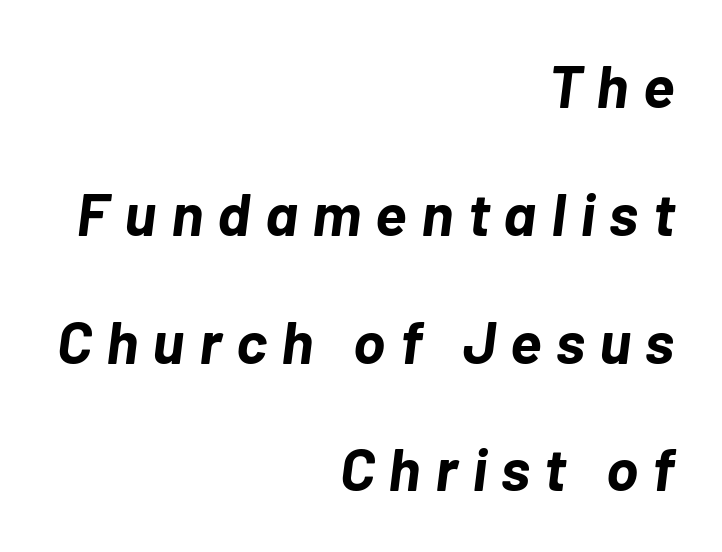
Q: Is the text bold? A: Yes.
Q: Is the text italic (slanted)? A: Yes, it leans right by about 7 degrees.
Q: Is the text underlined? A: No.
Q: How is the paragraph aligned? A: Right-aligned.
Q: Is the spacing between letters normal or unusually wide? A: Unusually wide.
Q: Is the spacing between lines tight, normal or loose? A: Loose.
Q: Width (condensed, normal, or wide)? A: Normal.
Q: Stroke contrast? A: Low.
Q: x-height? A: Medium.
Q: Monospaced? A: No.
